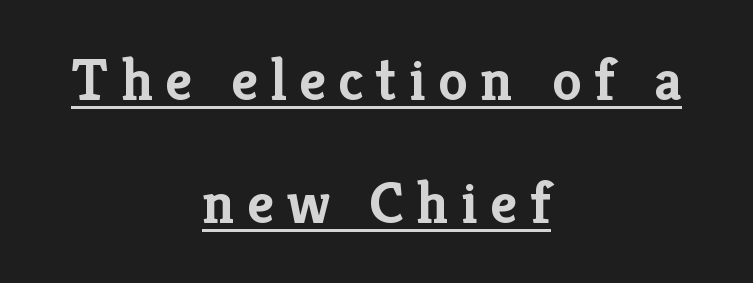
The image shows 59 px semibold serif type, upright; set centered, loose line spacing (2.09x), unusually wide letter spacing (+0.21 em), underlined; low stroke contrast and a medium x-height.
